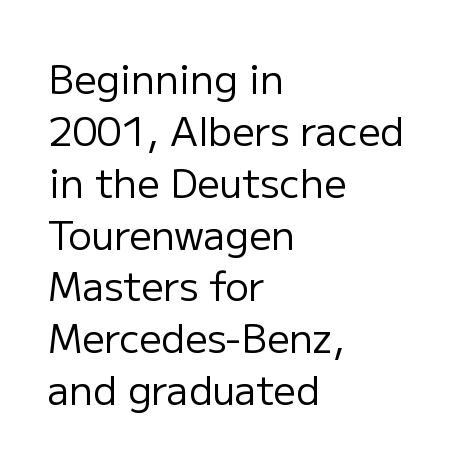
Q: Is the text bold? A: No.
Q: Is the text italic (slanted)? A: No, it is upright.
Q: Is the typeface a serif or a sans-serif typeface? A: Sans-serif.
Q: Is the text underlined? A: No.
Q: How is the paragraph aligned? A: Left-aligned.
Q: Is the spacing between letters normal or unusually wide? A: Normal.
Q: Is the spacing between lines tight, normal or loose? A: Normal.
Q: Width (condensed, normal, or wide)? A: Normal.
Q: Stroke contrast? A: Low.
Q: x-height? A: Medium.
Q: Monospaced? A: No.
